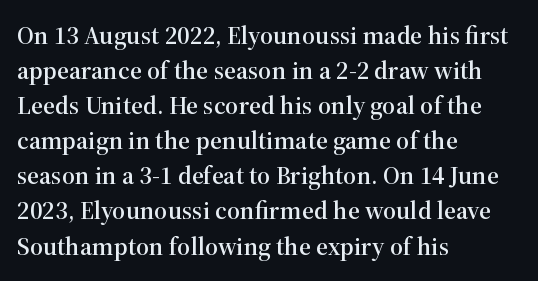
Upright lettering throughout. A classic flush-left, rag-right setting is used for this passage. Underlining? Definitely not there. The passage shown stacks its lines at a standard gap. The letterforms sit shoulder to shoulder at normal distance.
